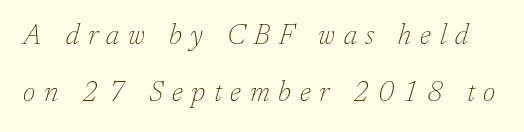
Q: Is the text bold? A: No.
Q: Is the text italic (slanted)? A: Yes, it leans right by about 17 degrees.
Q: Is the typeface a serif or a sans-serif typeface? A: Serif.
Q: Is the text underlined? A: No.
Q: Is the spacing between letters normal or unusually wide? A: Unusually wide.
Q: Is the spacing between lines tight, normal or loose? A: Loose.
Q: Width (condensed, normal, or wide)? A: Normal.
Q: Stroke contrast? A: Low.
Q: x-height? A: Medium.
Q: Monospaced? A: No.
